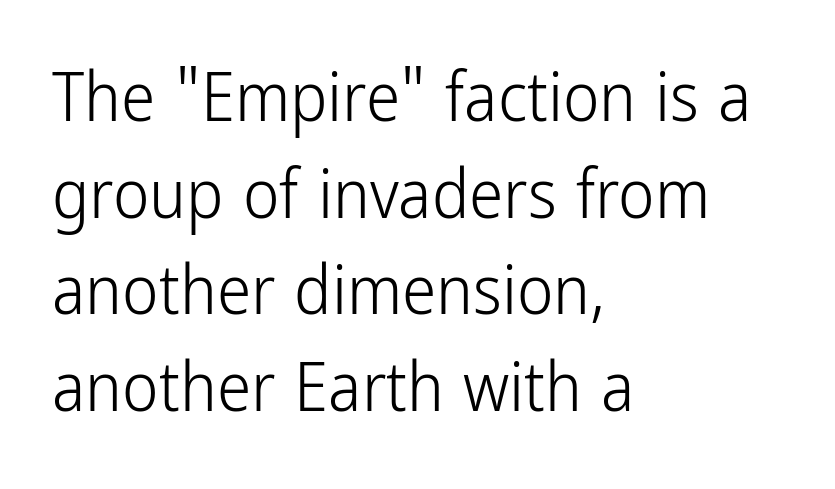
{"serif": "no", "italic": "no", "bold": "no", "weight": "light", "width": "condensed", "stroke_contrast": "low", "x_height": "medium", "monospaced": "no", "underline": "no", "align": "left", "line_spacing": "normal", "line_spacing_ratio": 1.4, "letter_spacing": "normal", "letter_spacing_em": 0.0, "glyph_px": 69}
